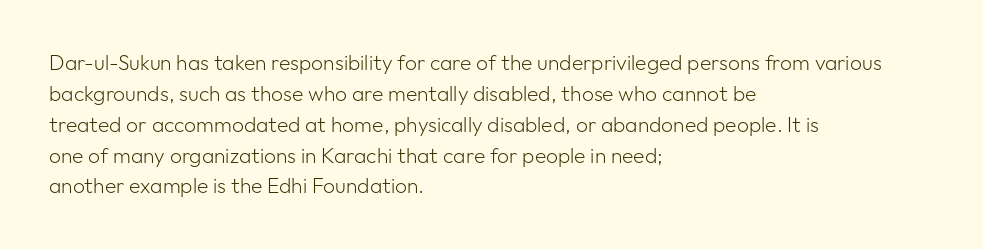
{"italic": "no", "bold": "no", "underline": "no", "align": "left", "line_spacing": "normal", "line_spacing_ratio": 1.47, "letter_spacing": "normal", "letter_spacing_em": 0.0, "glyph_px": 21}
